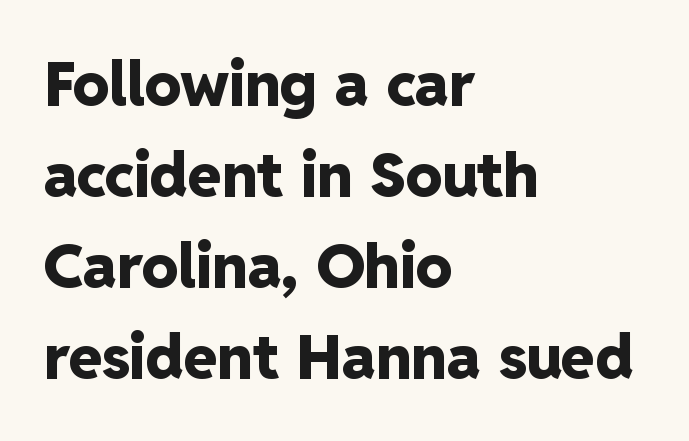
These lines are composed in type without serifs. Layout note: lines flush left. A typesetter would call this proportional, since set widths differ per character. These lines sit exactly where default settings would place them.
